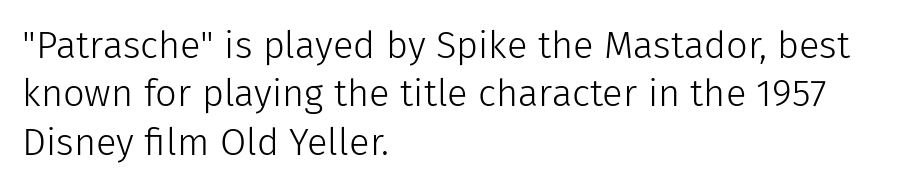
No extra ink here — the face is not bold. Italic? Not at all — the glyphs are vertical. Short note: letters normally spaced. Descenders hang freely into open space. The compositor pushed each line to the left boundary. The passage shown is typed in a proportional face where columns would drift.
